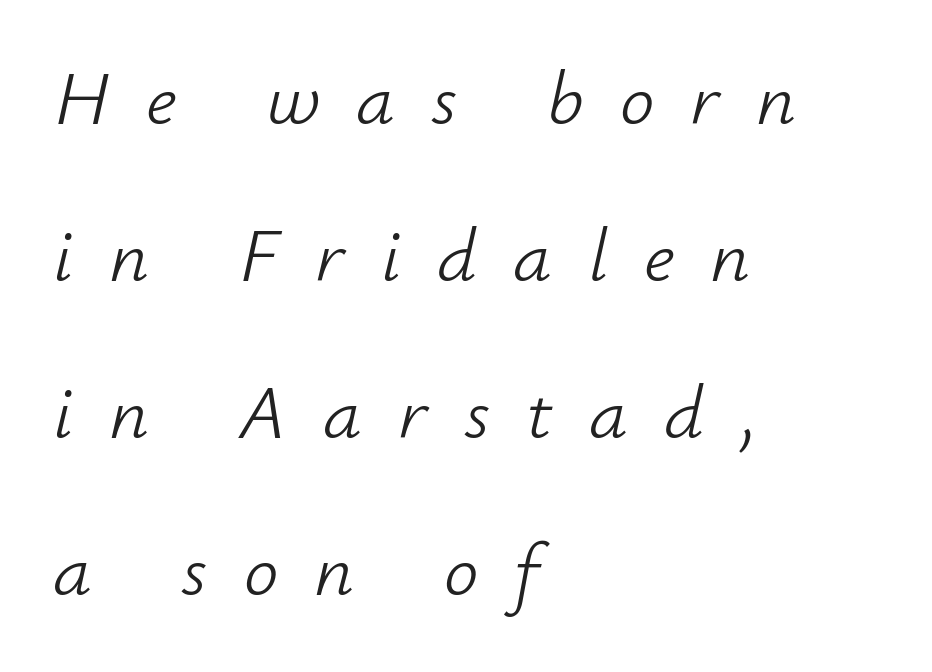
{"italic": "yes", "lean": "right", "slant_degrees": 12, "bold": "no", "weight": "light", "width": "normal", "stroke_contrast": "low", "x_height": "small", "monospaced": "no", "underline": "no", "align": "left", "line_spacing": "loose", "line_spacing_ratio": 2.04, "letter_spacing": "wide", "letter_spacing_em": 0.47, "glyph_px": 77}
